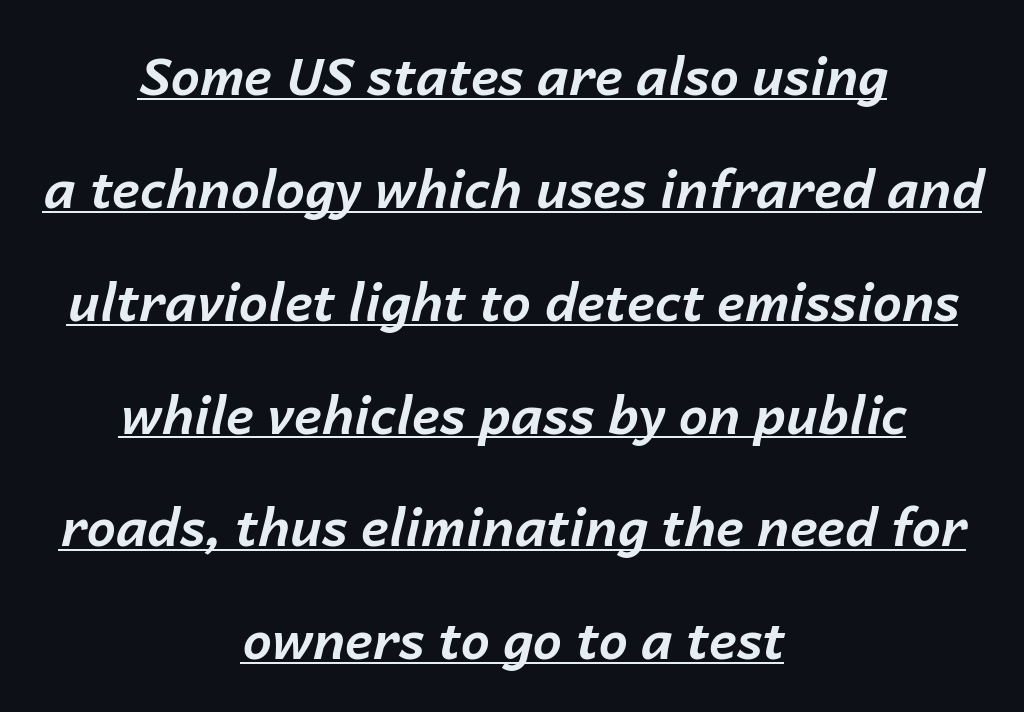
{"italic": "yes", "lean": "right", "slant_degrees": 14, "bold": "yes", "weight": "bold", "width": "normal", "stroke_contrast": "low", "x_height": "medium", "monospaced": "no", "underline": "yes", "align": "center", "line_spacing": "loose", "line_spacing_ratio": 2.17, "letter_spacing": "normal", "letter_spacing_em": 0.0, "glyph_px": 52}
